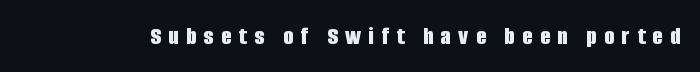
Q: Is the text bold? A: Yes.
Q: Is the text italic (slanted)? A: No, it is upright.
Q: Is the text underlined? A: No.
Q: Is the spacing between letters normal or unusually wide? A: Unusually wide.
